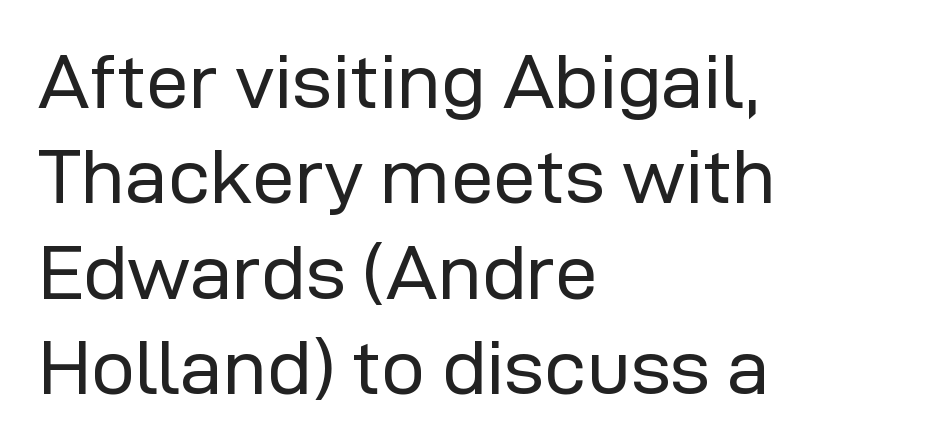
Q: Is the text bold? A: No.
Q: Is the text italic (slanted)? A: No, it is upright.
Q: Is the typeface a serif or a sans-serif typeface? A: Sans-serif.
Q: Is the text underlined? A: No.
Q: How is the paragraph aligned? A: Left-aligned.
Q: Is the spacing between letters normal or unusually wide? A: Normal.
Q: Width (condensed, normal, or wide)? A: Normal.
Q: Stroke contrast? A: Low.
Q: x-height? A: Medium.
Q: Monospaced? A: No.
